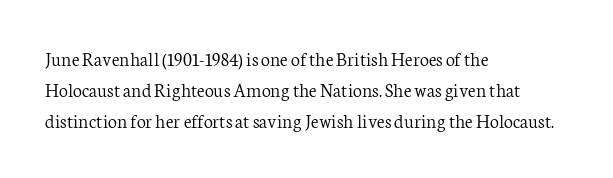
The face looks like a standard text weight, possibly lighter. The type is set solid horizontally, with unmodified tracking. The lettering stays uniformly vertical, giving the passage a roman look. Leading: standard. Casual observation: everything's shoved over to the left.
